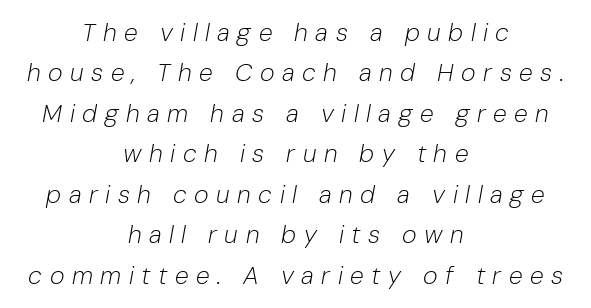
The letters look calm and open, with moderate or lighter stems. Glance below the letters and you will spot only blank space. Each new line begins a customary step beneath the previous one. Centered paragraph, ragged on both sides. Letter spacing: wide. Looking at the ascenders, they clearly lean.
